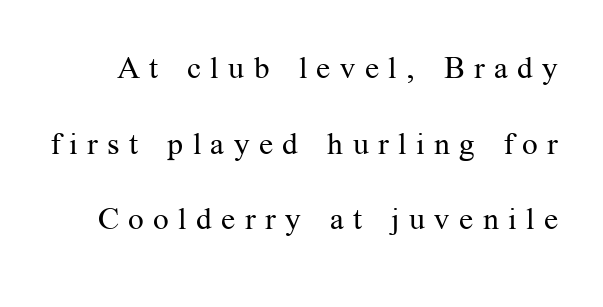
The image shows 31 px regular-weight serif type, upright; set loose line spacing (2.44x), unusually wide letter spacing (+0.3 em), not underlined; medium stroke contrast and a medium x-height.
